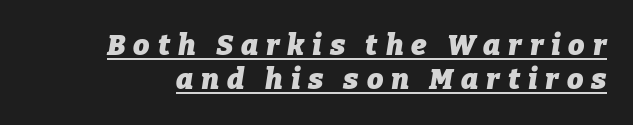
{"italic": "yes", "lean": "right", "slant_degrees": 9, "bold": "yes", "weight": "heavy", "width": "normal", "stroke_contrast": "low", "x_height": "medium", "monospaced": "no", "underline": "yes", "line_spacing_ratio": 1.18, "letter_spacing": "wide", "letter_spacing_em": 0.27, "glyph_px": 29}
